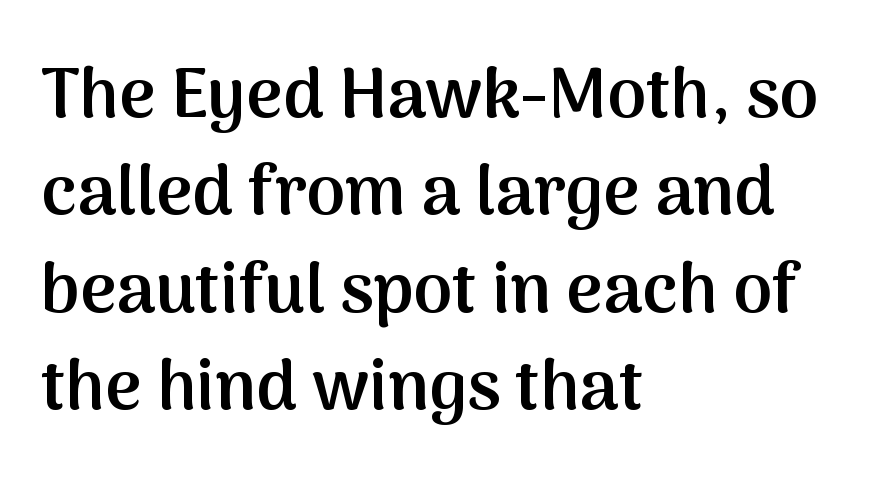
A typesetter would call this leading conventional body-copy spacing. Do the characters align in a grid? No, the font is proportional. A roman cut, with each character standing at attention. Rule under the text: the space is simply empty.
